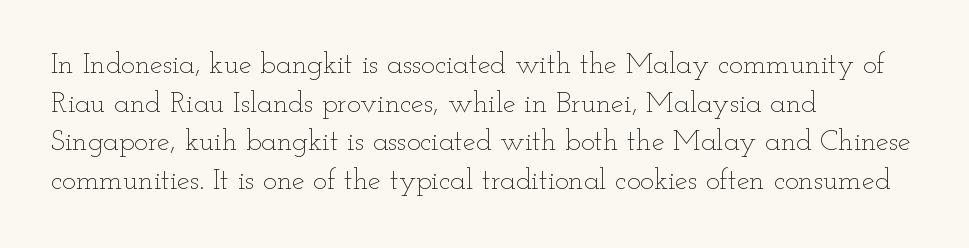
Q: Is the text bold? A: No.
Q: Is the text italic (slanted)? A: No, it is upright.
Q: Is the text underlined? A: No.
Q: How is the paragraph aligned? A: Left-aligned.
Q: Is the spacing between letters normal or unusually wide? A: Normal.
Q: Is the spacing between lines tight, normal or loose? A: Normal.
Q: Width (condensed, normal, or wide)? A: Wide.
Q: Stroke contrast? A: Low.
Q: x-height? A: Small.
Q: Monospaced? A: No.
